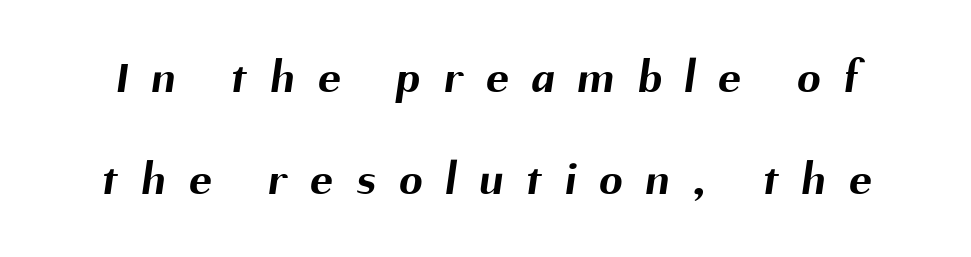
The area under the type is left untouched. Notice the wide empty band between every row — that's loose leading. The rendering shows plain stroke endings on the letterforms — a sans-serif design. The face used here is proportionally spaced, like ordinary book or web type. The tracking reads as deliberately expanded to a designer's eye. Does the weight exceed regular? Yes, all the way to bold.
